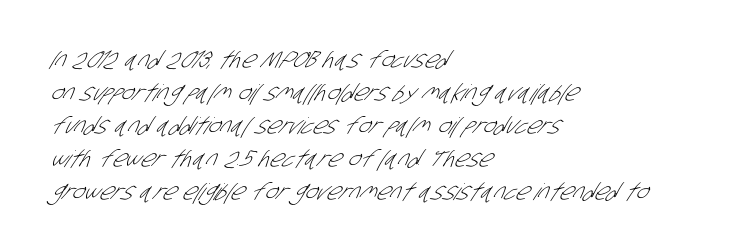
Q: Is the text bold? A: No.
Q: Is the text underlined? A: No.
Q: How is the paragraph aligned? A: Left-aligned.
Q: Is the spacing between letters normal or unusually wide? A: Normal.
Q: Is the spacing between lines tight, normal or loose? A: Normal.
